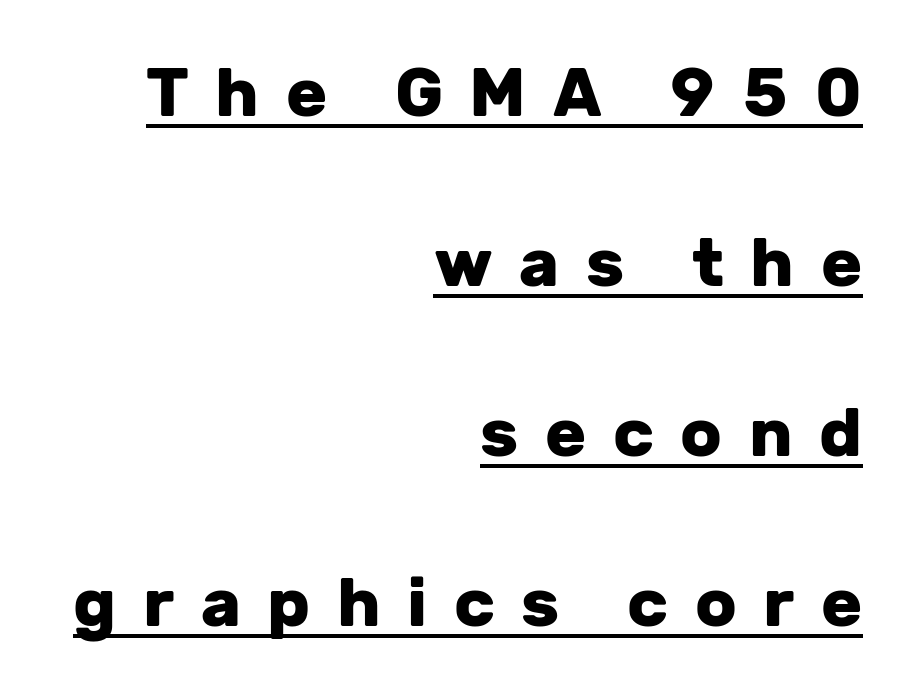
Does the type have serifs? No, each stem ends abruptly. Notice the wide empty band between every row — that's loose leading. The lettering stays uniformly vertical, giving the passage a roman look. Each letter keeps its own natural width here, so spacing adapts to shape. Caption: bold face, heavy strokes. The compositor pushed each line to the right boundary.
